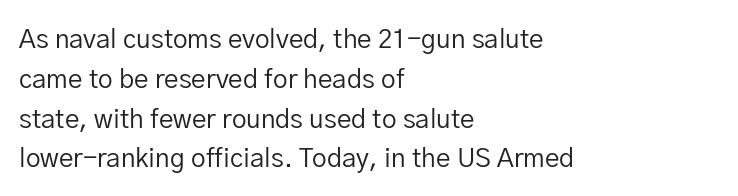
Nobody touched the tracking dial on this one. Line starts are locked; line ends wander. The block of text has a typical density, with ordinary space between rows. The glyphs are unaccompanied by any horizontal stroke below them. Notice how the stems are strictly vertical — no italics here. These glyphs show unthickened strokes, regular width or finer.
